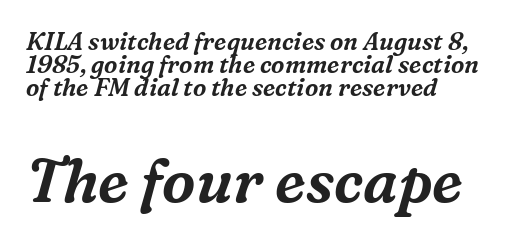
The axis of the letterforms is tilted away from vertical. Visually the block forms a straight wall on the left and a jagged coastline on the right. Classification — serif. Leading is clearly below the norm, producing a dense column. These lines are rendered in a variable-pitch font.
